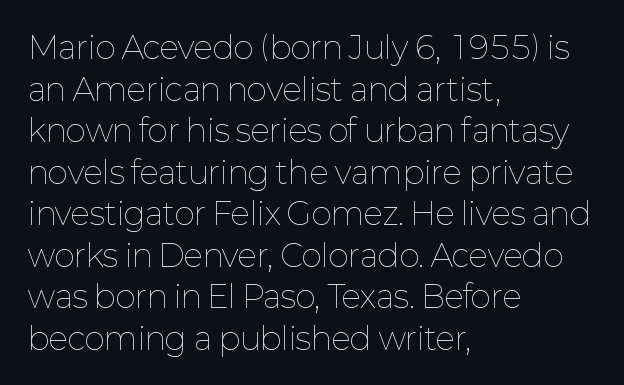
{"italic": "no", "bold": "no", "weight": "thin", "width": "normal", "stroke_contrast": "low", "x_height": "medium", "monospaced": "no", "underline": "no", "align": "left", "line_spacing": "normal", "line_spacing_ratio": 1.34, "letter_spacing": "normal", "letter_spacing_em": 0.0, "glyph_px": 31}
